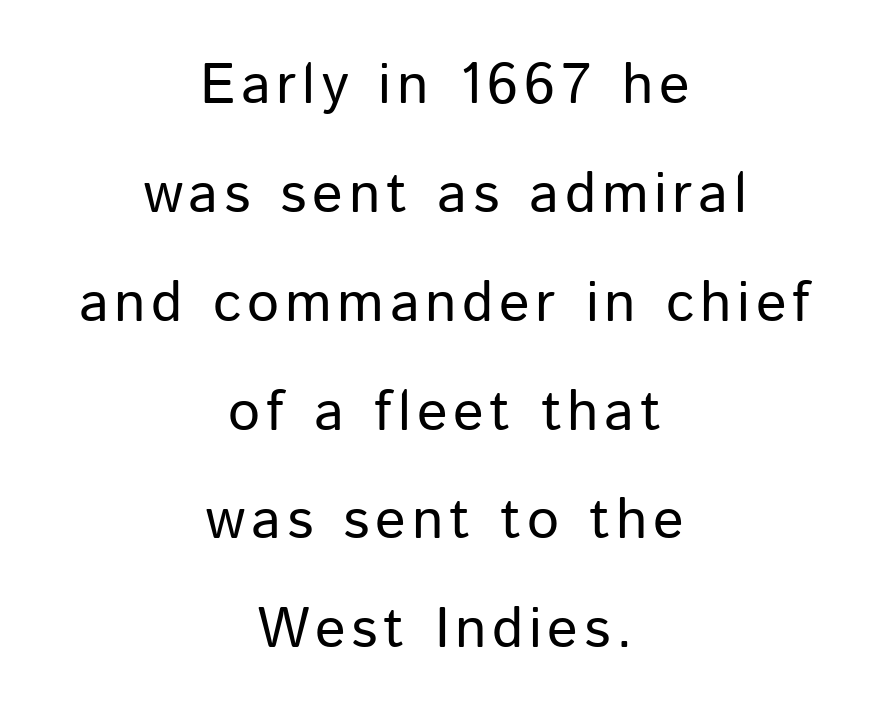
Q: Is the text bold? A: No.
Q: Is the text italic (slanted)? A: No, it is upright.
Q: Is the typeface a serif or a sans-serif typeface? A: Sans-serif.
Q: Is the text underlined? A: No.
Q: How is the paragraph aligned? A: Centered.
Q: Is the spacing between lines tight, normal or loose? A: Loose.
Q: Width (condensed, normal, or wide)? A: Normal.
Q: Stroke contrast? A: Low.
Q: x-height? A: Medium.
Q: Monospaced? A: No.
